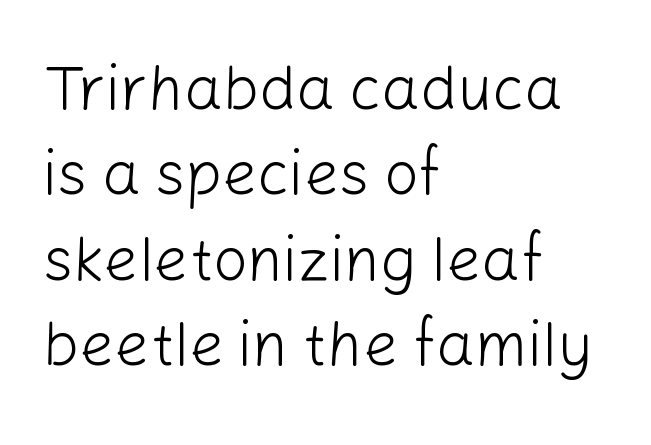
The image shows 61 px light sans-serif type, upright; set left-aligned, normal line spacing (1.4x), normal letter spacing, not underlined; low stroke contrast and a medium x-height.
